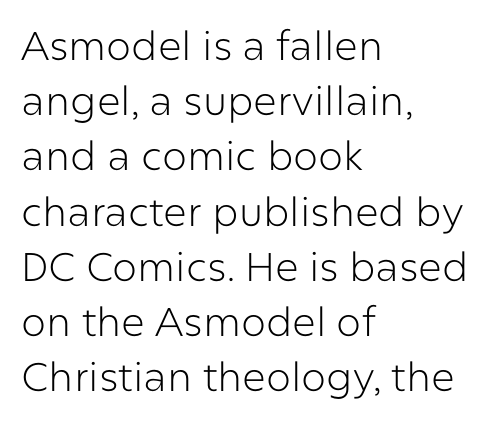
The image shows 40 px light sans-serif type, upright; set left-aligned, normal line spacing (1.38x), normal letter spacing, not underlined; low stroke contrast and a medium x-height.
